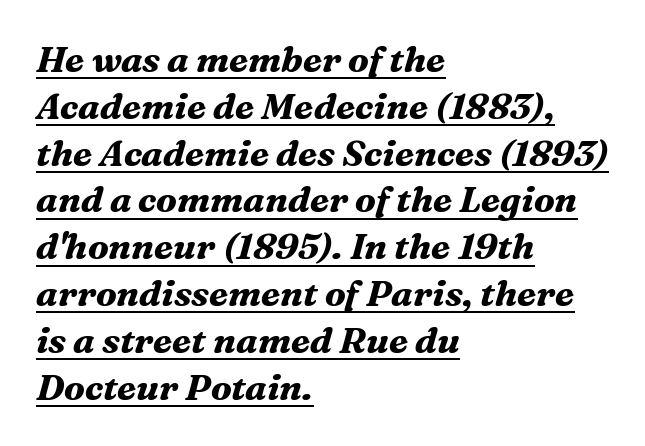
Serifs: yes, visible at the terminals of the letterforms. The rendering uses a bold face; every stroke is thick and dark. Each word holds together tightly as a unit, with standard inter-letter gaps. Typeset ragged right — the left edge is the straight one. Every word sits above its own underline. Successive baselines arrive at the customary interval.
